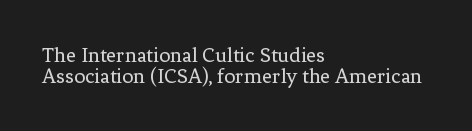
Q: Is the text bold? A: No.
Q: Is the text italic (slanted)? A: No, it is upright.
Q: Is the text underlined? A: No.
Q: How is the paragraph aligned? A: Left-aligned.
Q: Is the spacing between letters normal or unusually wide? A: Normal.
Q: Is the spacing between lines tight, normal or loose? A: Tight.
